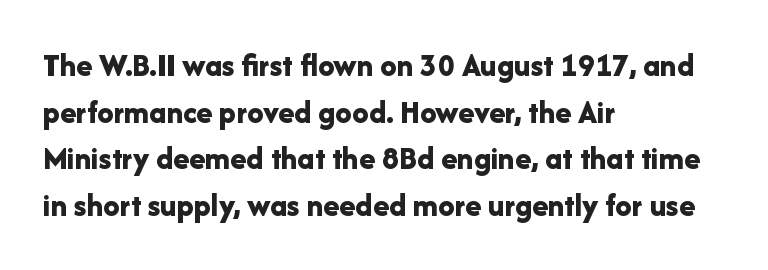
Q: Is the text bold? A: Yes.
Q: Is the text italic (slanted)? A: No, it is upright.
Q: Is the typeface a serif or a sans-serif typeface? A: Sans-serif.
Q: Is the text underlined? A: No.
Q: How is the paragraph aligned? A: Left-aligned.
Q: Is the spacing between letters normal or unusually wide? A: Normal.
Q: Is the spacing between lines tight, normal or loose? A: Normal.
Q: Width (condensed, normal, or wide)? A: Normal.
Q: Stroke contrast? A: Low.
Q: x-height? A: Medium.
Q: Monospaced? A: No.
